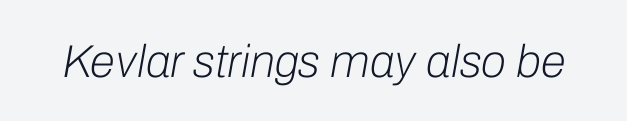
{"italic": "yes", "lean": "right", "slant_degrees": 10, "bold": "no", "weight": "light", "width": "normal", "stroke_contrast": "low", "x_height": "medium", "monospaced": "no", "underline": "no", "letter_spacing": "normal", "letter_spacing_em": 0.0, "glyph_px": 46}
